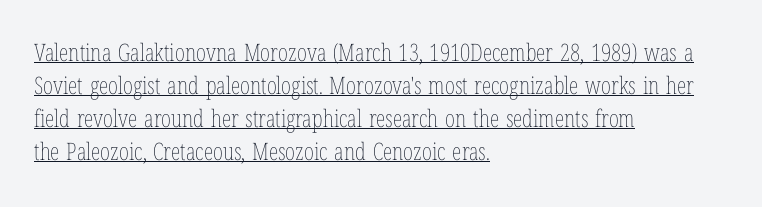
{"italic": "no", "bold": "no", "underline": "yes", "align": "left", "line_spacing": "normal", "line_spacing_ratio": 1.37, "letter_spacing": "normal", "letter_spacing_em": 0.0, "glyph_px": 24}
